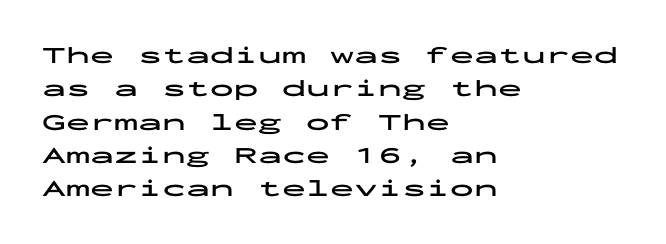
The image shows 24 px bold type, upright; set left-aligned, normal line spacing (1.39x), normal letter spacing, not underlined.
